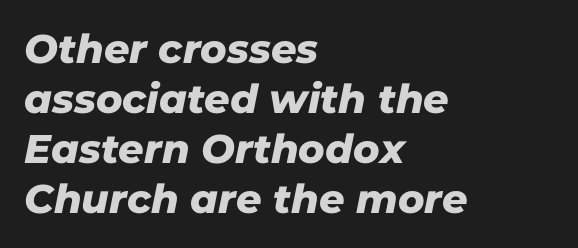
Each new line begins a customary step beneath the previous one. You could not count columns in this text — the font is proportionally spaced. The space directly below the letters is spotless. All the whitespace from short lines collects on the right. Students, note that the glyphs here touch the page at normal intervals. Is this a sans? Yes — the strokes have no serifs.
